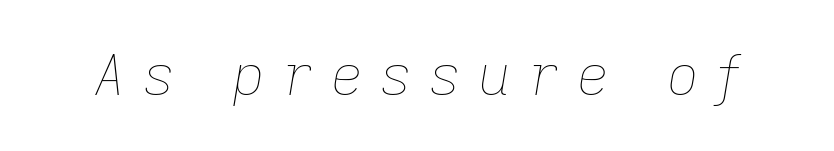
{"italic": "yes", "lean": "right", "slant_degrees": 9, "bold": "no", "weight": "thin", "width": "normal", "stroke_contrast": "low", "x_height": "medium", "monospaced": "no", "underline": "no", "letter_spacing": "wide", "letter_spacing_em": 0.3, "glyph_px": 56}
